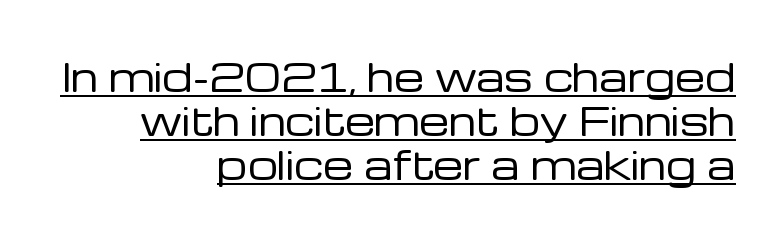
The image shows 38 px regular-weight sans-serif type, upright; set right-aligned, line spacing 1.16x, normal letter spacing, underlined; low stroke contrast and a medium x-height.
